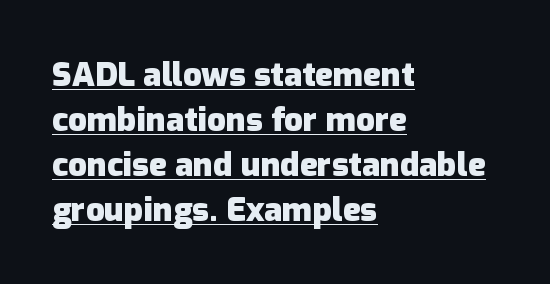
The image shows 33 px heavy sans-serif type, upright; set left-aligned, normal line spacing (1.36x), normal letter spacing, underlined; low stroke contrast and a medium x-height.
